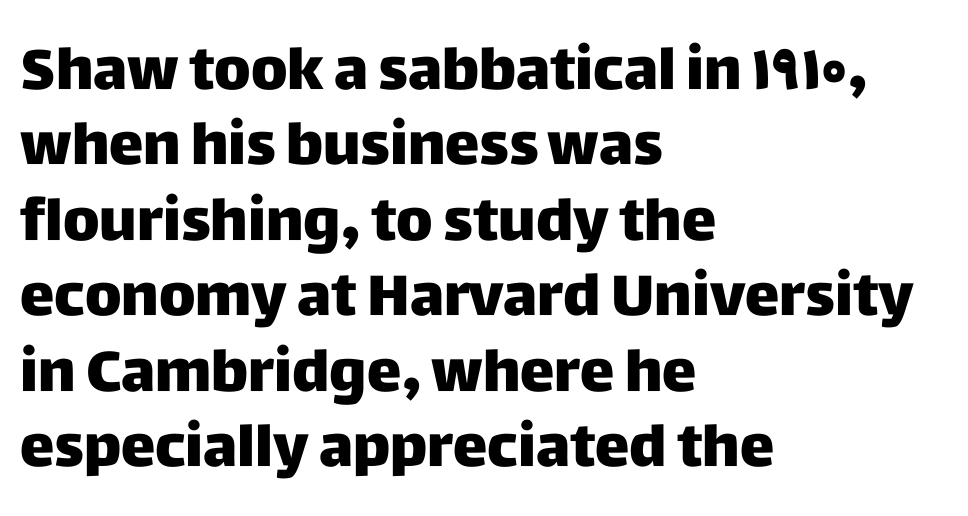
The image shows 58 px sans-serif type, upright; set left-aligned, normal line spacing (1.3x), normal letter spacing, not underlined; low stroke contrast and a large x-height.
